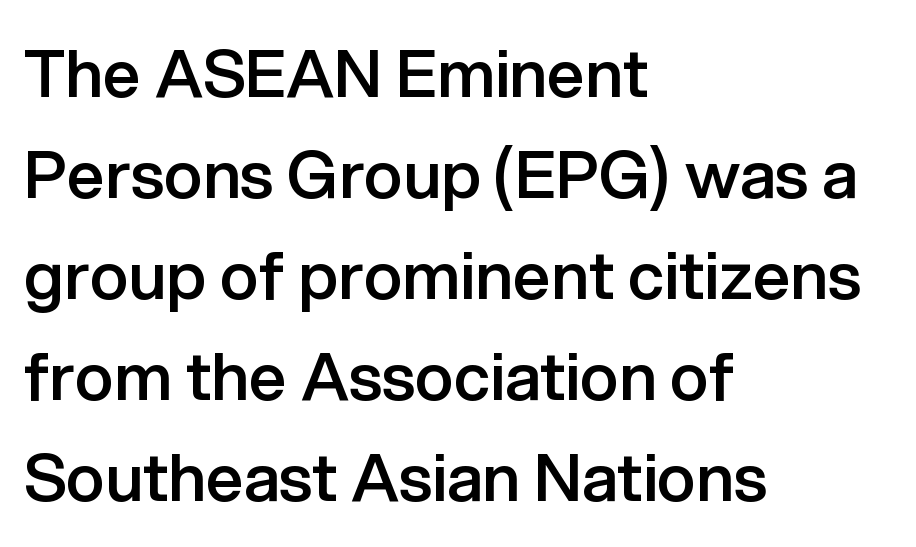
The image shows 66 px semibold sans-serif type, upright; set left-aligned, normal line spacing (1.53x), normal letter spacing, not underlined; low stroke contrast and a medium x-height.
